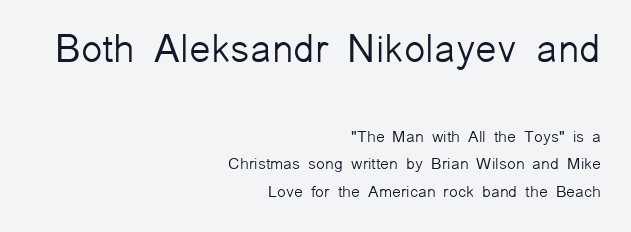
{"serif": "no", "italic": "no", "bold": "no", "weight": "light", "width": "normal", "stroke_contrast": "low", "x_height": "medium", "monospaced": "no", "underline": "no", "align": "right", "line_spacing_ratio": 1.73, "letter_spacing": "normal", "letter_spacing_em": 0.0, "larger_block": "first", "size_ratio": 2.44, "glyph_px": 39}
